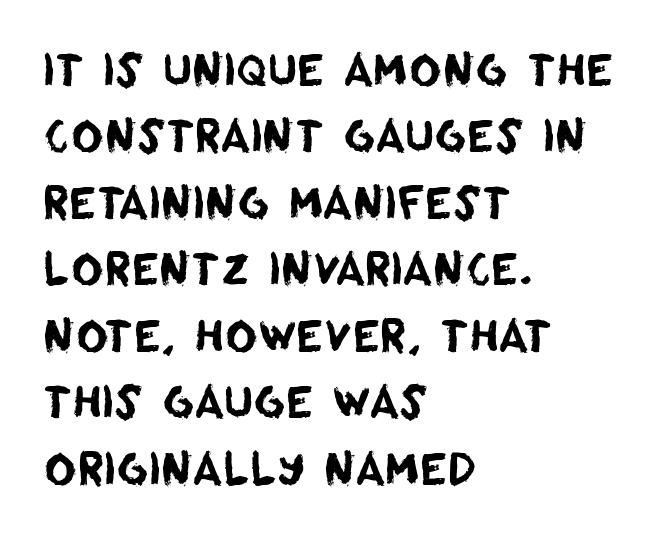
The image shows 44 px sans-serif type; set left-aligned, normal line spacing (1.51x), normal letter spacing, not underlined; low stroke contrast and a large x-height.
